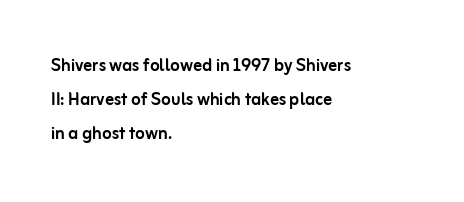
Students, observe: this is what conventionally led text looks like. This sample uses an upright cut, with every glyph sitting square on the baseline. A clean baseline with only descenders dipping below it. Each word holds together tightly as a unit, with standard inter-letter gaps.
